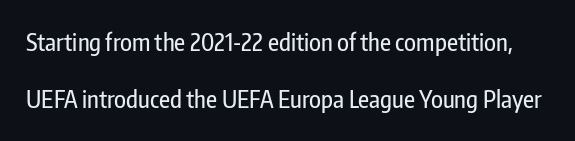
{"italic": "no", "underline": "no", "line_spacing": "loose", "line_spacing_ratio": 2.39, "letter_spacing": "normal", "letter_spacing_em": 0.0, "glyph_px": 24}
